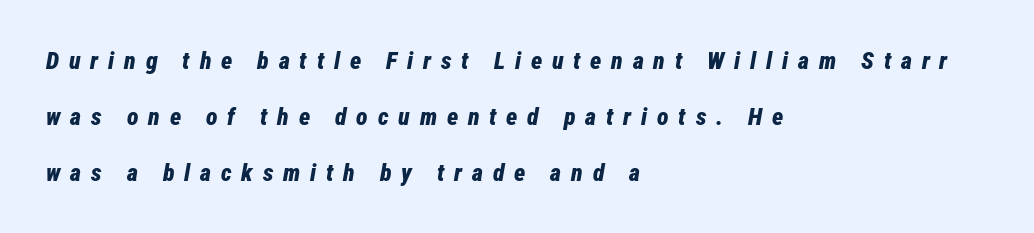
The image shows 24 px bold type, italic (leaning right); set left-aligned, loose line spacing (2.33x), unusually wide letter spacing (+0.41 em), not underlined.
